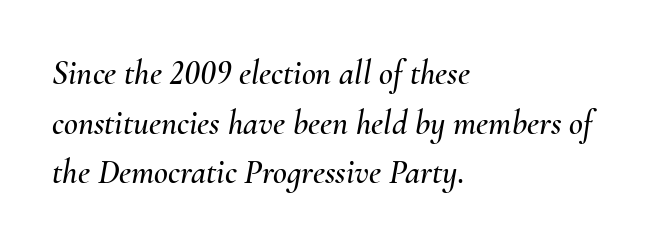
{"italic": "yes", "lean": "right", "slant_degrees": 10, "width": "normal", "stroke_contrast": "medium", "x_height": "small", "monospaced": "no", "underline": "no", "align": "left", "line_spacing": "normal", "line_spacing_ratio": 1.46, "letter_spacing": "normal", "letter_spacing_em": 0.0, "glyph_px": 34}
